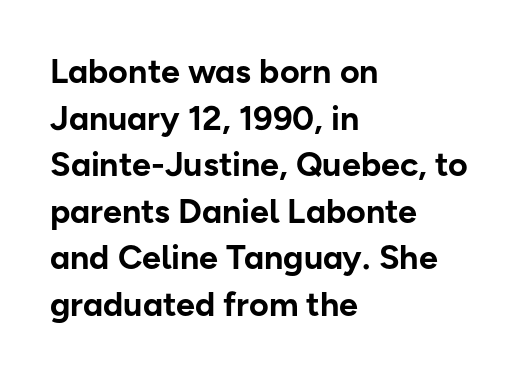
{"serif": "no", "italic": "no", "bold": "yes", "weight": "bold", "width": "normal", "stroke_contrast": "low", "x_height": "medium", "monospaced": "no", "underline": "no", "align": "left", "line_spacing": "normal", "line_spacing_ratio": 1.37, "letter_spacing": "normal", "letter_spacing_em": 0.0, "glyph_px": 34}
